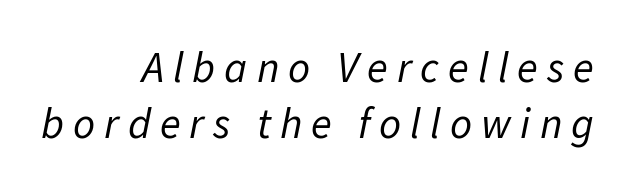
The image shows 43 px regular-weight type, italic (leaning right); set right-aligned, normal line spacing (1.31x), unusually wide letter spacing (+0.21 em), not underlined; low stroke contrast and a medium x-height.
